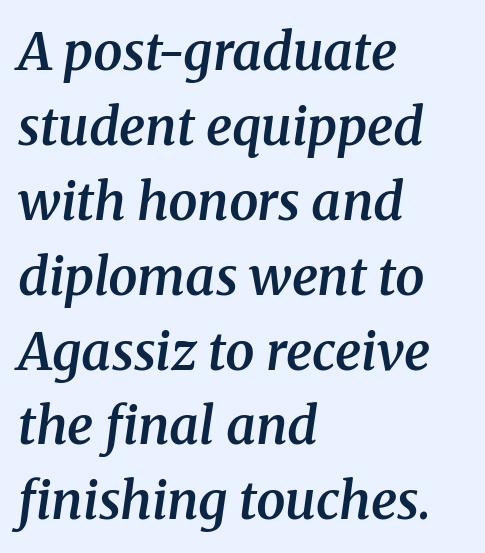
Line starts are locked; line ends wander. Observe the lean: these are italic letterforms. On the weight axis this lands at semibold, roughly 600. Successive baselines arrive at the customary interval. Here the designer chose a conventional face with non-uniform glyph widths. Little horizontal feet cap the strokes, marking this as serif type.
